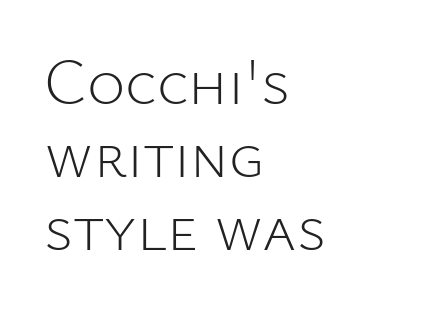
{"serif": "no", "italic": "no", "bold": "no", "weight": "light", "width": "normal", "stroke_contrast": "low", "x_height": "medium", "monospaced": "no", "underline": "no", "align": "left", "line_spacing": "tight", "line_spacing_ratio": 1.12, "letter_spacing": "normal", "letter_spacing_em": 0.0, "glyph_px": 65}
